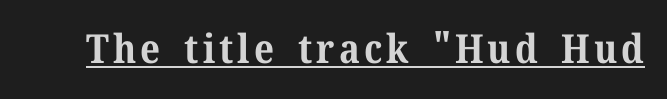
The image shows 40 px bold serif type, upright; set underlined; medium stroke contrast and a medium x-height.
